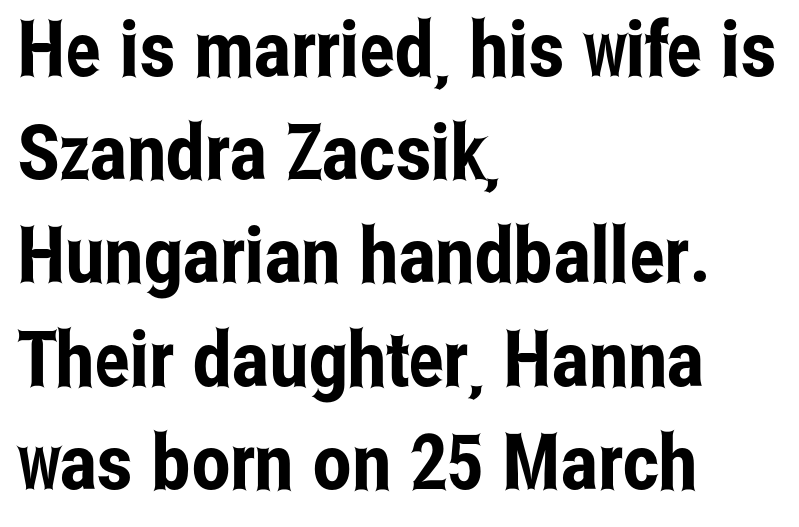
The image shows 77 px condensed sans-serif type, upright; set left-aligned, normal line spacing (1.34x), normal letter spacing, not underlined; low stroke contrast and a medium x-height.
